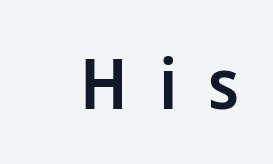
The image shows 70 px semibold sans-serif type, upright; set unusually wide letter spacing (+0.44 em), not underlined; low stroke contrast and a medium x-height.
